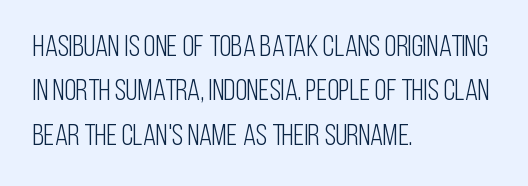
The image shows 30 px light, condensed sans-serif type, upright; set left-aligned, normal line spacing (1.48x), normal letter spacing, not underlined; low stroke contrast and a large x-height.
